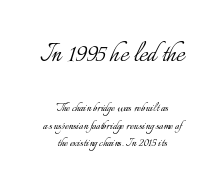
Characters follow at the spacing the type designer built in. The earlier block is typeset at a bigger size than the later block. Caption: multi-line text, centered on the measure. Stems and bowls with no extra thickness — not bold.
